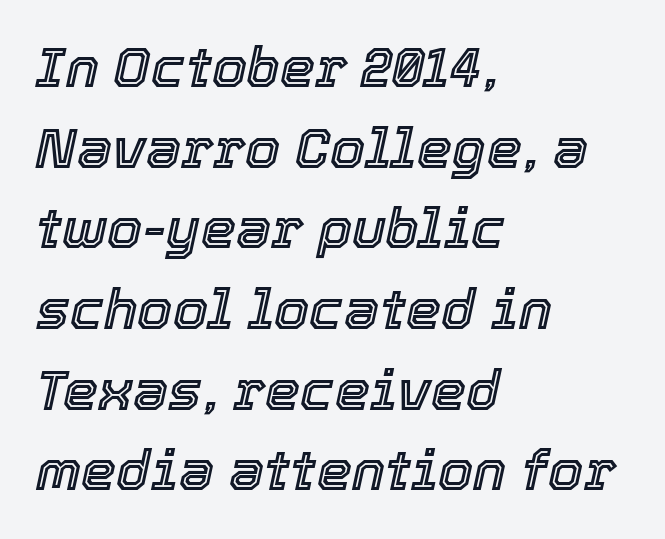
Q: Is the text italic (slanted)? A: Yes, it leans right by about 12 degrees.
Q: Is the text underlined? A: No.
Q: How is the paragraph aligned? A: Left-aligned.
Q: Is the spacing between letters normal or unusually wide? A: Normal.
Q: Is the spacing between lines tight, normal or loose? A: Normal.
Q: Width (condensed, normal, or wide)? A: Normal.
Q: x-height? A: Medium.
Q: Monospaced? A: No.
